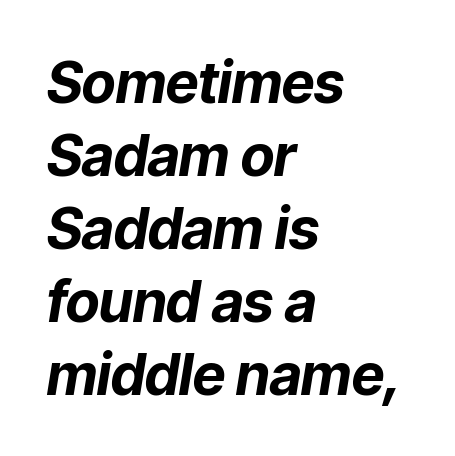
{"italic": "yes", "lean": "right", "slant_degrees": 9, "bold": "yes", "weight": "bold", "width": "normal", "stroke_contrast": "low", "x_height": "medium", "monospaced": "no", "underline": "no", "align": "left", "line_spacing": "normal", "line_spacing_ratio": 1.28, "letter_spacing": "normal", "letter_spacing_em": 0.0, "glyph_px": 57}
